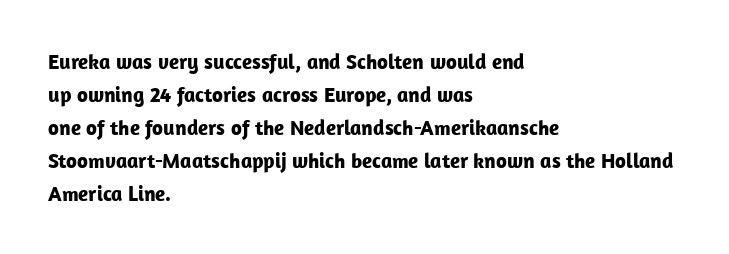
{"italic": "no", "bold": "yes", "underline": "no", "align": "left", "line_spacing": "normal", "line_spacing_ratio": 1.57, "letter_spacing": "normal", "letter_spacing_em": 0.0, "glyph_px": 21}
